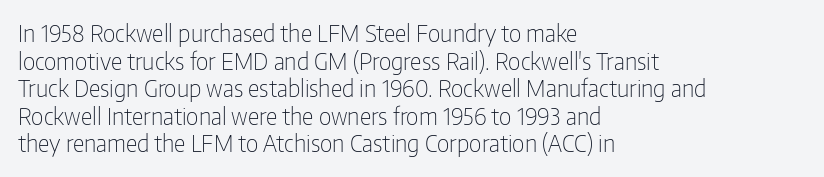
Unlike italic type, these characters show no tilt at all. The string is rendered with underlining switched off. The lines are quadded left. Tracking here is standard; glyphs follow each other at the usual distance. The letters look calm and open, with moderate or lighter stems.
